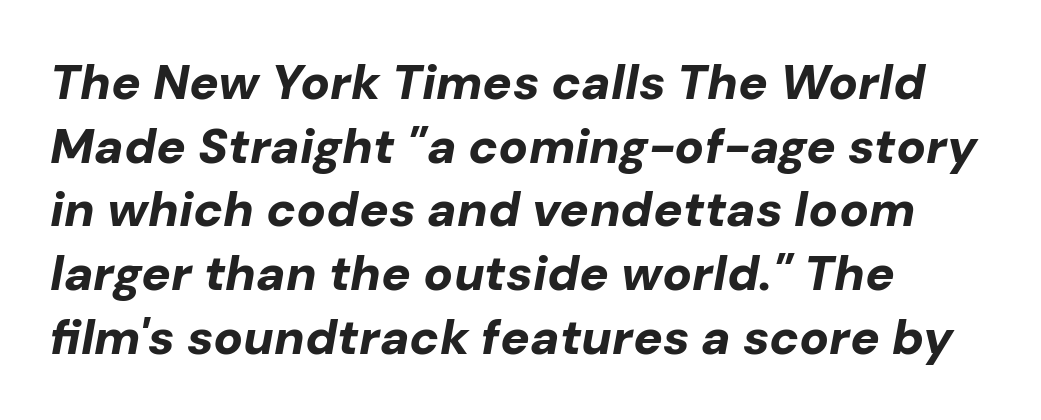
{"italic": "yes", "lean": "right", "slant_degrees": 10, "bold": "yes", "weight": "bold", "width": "normal", "stroke_contrast": "low", "x_height": "medium", "monospaced": "no", "underline": "no", "align": "left", "line_spacing": "normal", "line_spacing_ratio": 1.3, "letter_spacing": "normal", "letter_spacing_em": 0.0, "glyph_px": 49}
